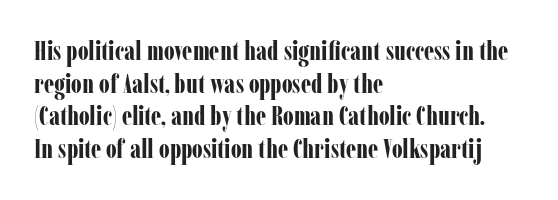
Q: Is the text bold? A: Yes.
Q: Is the text italic (slanted)? A: No, it is upright.
Q: Is the text underlined? A: No.
Q: How is the paragraph aligned? A: Left-aligned.
Q: Is the spacing between letters normal or unusually wide? A: Normal.
